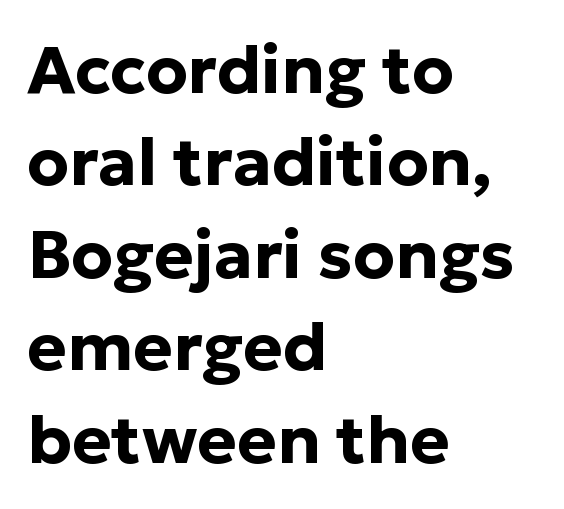
Grotesque or geometric, the face here clearly has no serifs. The paragraph has a hard left edge and a soft right edge. Think of a printed novel: that variable character pitch is what you see here. Unlike italic type, these characters show no tilt at all.
